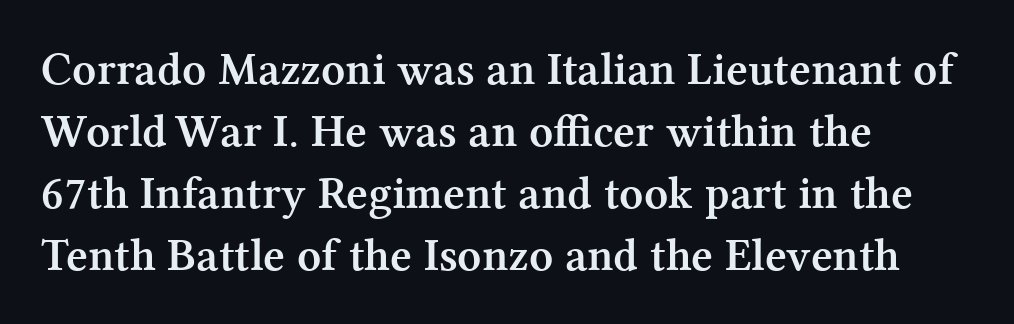
Q: Is the text bold? A: Yes.
Q: Is the text italic (slanted)? A: No, it is upright.
Q: Is the typeface a serif or a sans-serif typeface? A: Serif.
Q: Is the text underlined? A: No.
Q: How is the paragraph aligned? A: Left-aligned.
Q: Is the spacing between letters normal or unusually wide? A: Normal.
Q: Is the spacing between lines tight, normal or loose? A: Normal.
Q: Width (condensed, normal, or wide)? A: Normal.
Q: Stroke contrast? A: Medium.
Q: x-height? A: Medium.
Q: Monospaced? A: No.
